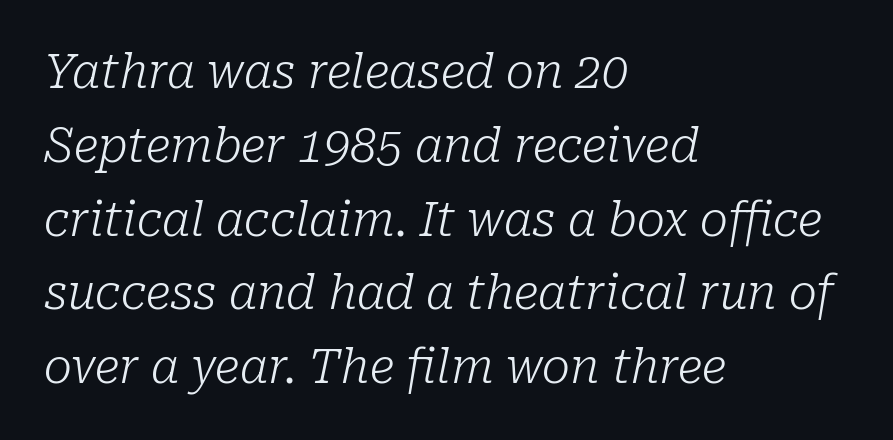
{"serif": "yes", "italic": "yes", "lean": "right", "slant_degrees": 10, "bold": "no", "weight": "light", "width": "normal", "stroke_contrast": "low", "x_height": "medium", "monospaced": "no", "underline": "no", "align": "left", "line_spacing": "normal", "line_spacing_ratio": 1.57, "letter_spacing": "normal", "letter_spacing_em": 0.0, "glyph_px": 47}
